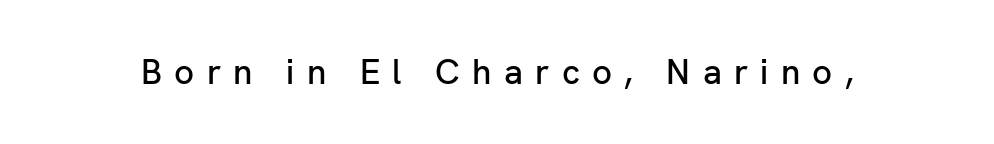
{"serif": "no", "italic": "no", "width": "normal", "stroke_contrast": "low", "x_height": "medium", "monospaced": "no", "underline": "no", "letter_spacing": "wide", "letter_spacing_em": 0.35, "glyph_px": 35}
